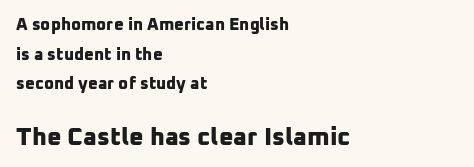
{"bold": "yes", "underline": "no", "align": "left", "line_spacing_ratio": 1.74, "letter_spacing": "normal", "letter_spacing_em": 0.0, "larger_block": "second", "size_ratio": 1.47, "glyph_px": 25}
